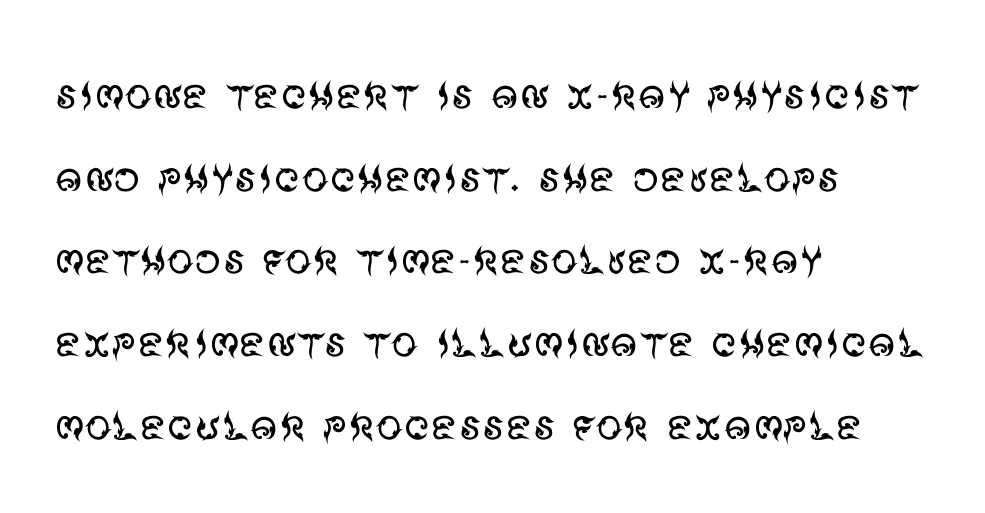
The image shows 53 px regular-weight sans-serif type, upright; set left-aligned, normal line spacing (1.56x), normal letter spacing, not underlined; medium stroke contrast and a large x-height.
